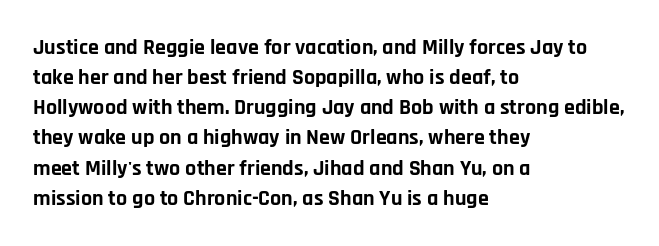
The paragraph shown leans on its left margin. This block has exactly the height ordinary leading produces. Italic: no, the glyphs are upright roman. The baseline area is clear.
